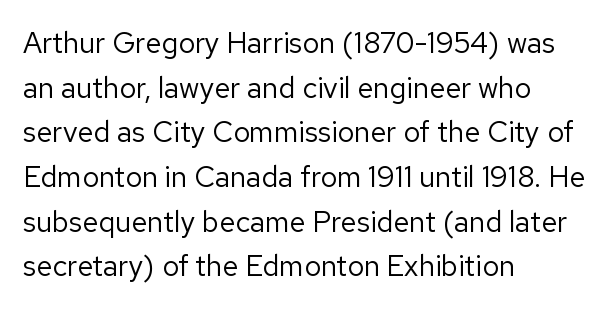
The image shows 29 px regular-weight sans-serif type, upright; set left-aligned, normal line spacing (1.54x), normal letter spacing, not underlined; low stroke contrast and a medium x-height.
